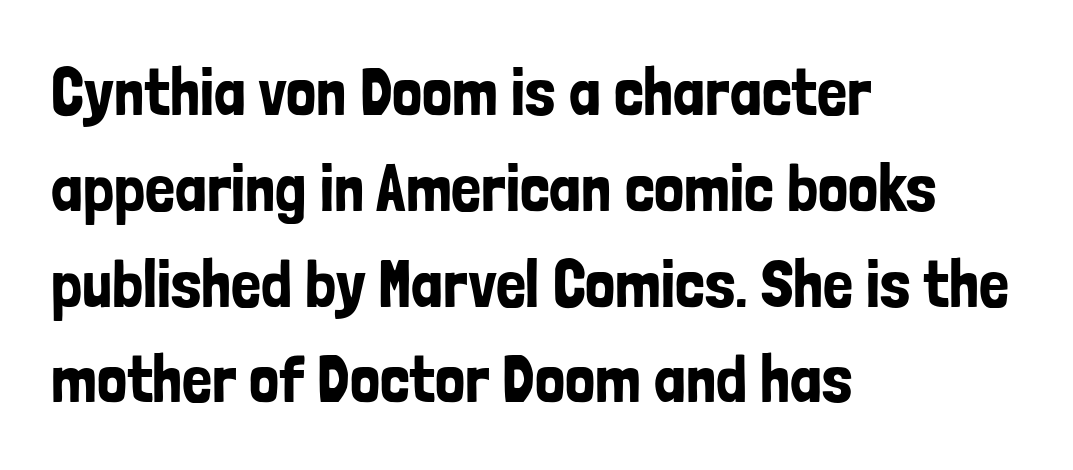
Q: Is the text italic (slanted)? A: No, it is upright.
Q: Is the typeface a serif or a sans-serif typeface? A: Sans-serif.
Q: Is the text underlined? A: No.
Q: How is the paragraph aligned? A: Left-aligned.
Q: Is the spacing between letters normal or unusually wide? A: Normal.
Q: Is the spacing between lines tight, normal or loose? A: Normal.
Q: Width (condensed, normal, or wide)? A: Condensed.
Q: Stroke contrast? A: Low.
Q: x-height? A: Medium.
Q: Monospaced? A: No.
